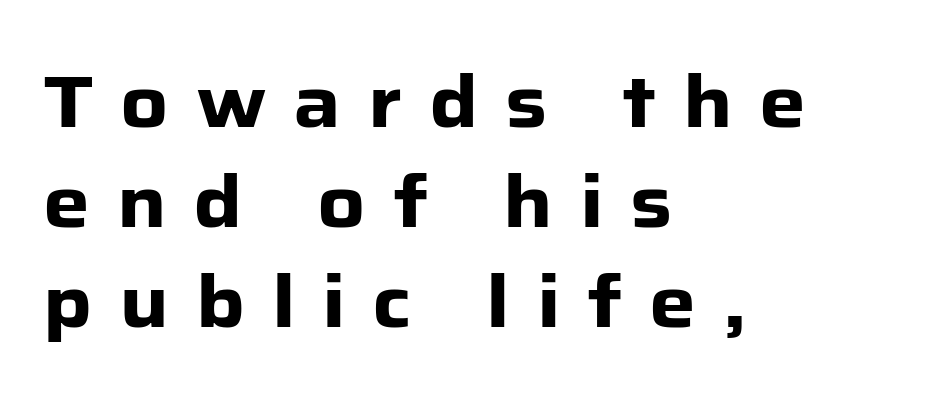
The image shows 74 px heavy sans-serif type, upright; set left-aligned, normal line spacing (1.35x), unusually wide letter spacing (+0.36 em), not underlined; low stroke contrast and a medium x-height.
